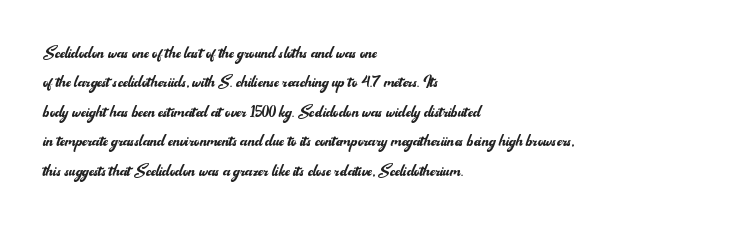
Q: Is the text bold? A: No.
Q: Is the text italic (slanted)? A: Yes.
Q: Is the text underlined? A: No.
Q: How is the paragraph aligned? A: Left-aligned.
Q: Is the spacing between letters normal or unusually wide? A: Normal.
Q: Is the spacing between lines tight, normal or loose? A: Normal.
